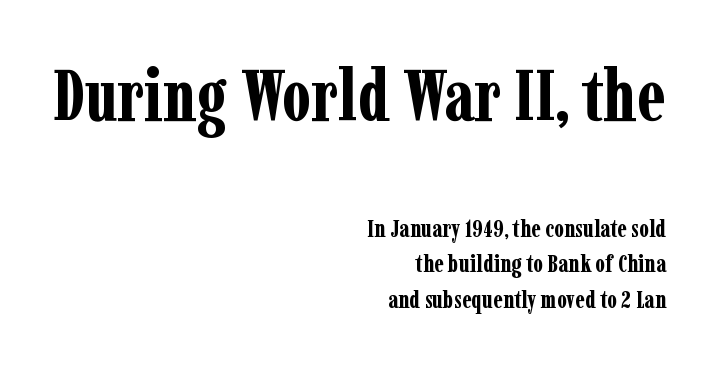
{"serif": "yes", "italic": "no", "bold": "yes", "weight": "bold", "width": "condensed", "stroke_contrast": "low", "x_height": "medium", "monospaced": "no", "underline": "no", "align": "right", "line_spacing": "normal", "line_spacing_ratio": 1.48, "letter_spacing": "normal", "letter_spacing_em": 0.0, "larger_block": "first", "size_ratio": 2.96, "glyph_px": 71}
